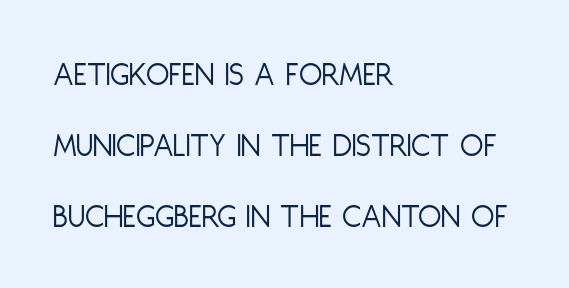
{"serif": "no", "italic": "no", "bold": "no", "weight": "light", "width": "condensed", "stroke_contrast": "low", "x_height": "large", "monospaced": "no", "underline": "no", "align": "left", "line_spacing": "loose", "line_spacing_ratio": 2.09, "letter_spacing": "normal", "letter_spacing_em": 0.0, "glyph_px": 34}
